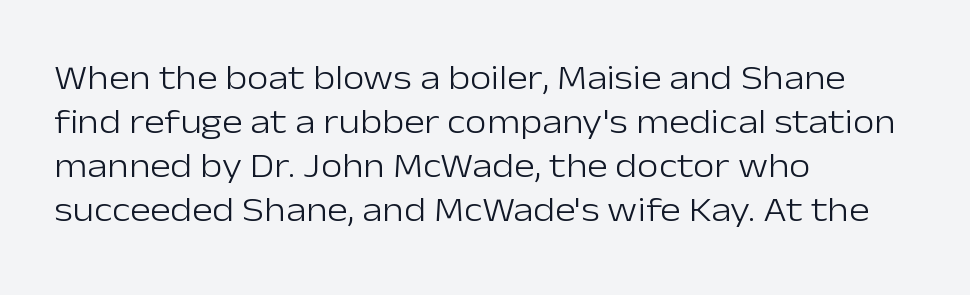
Unmarked baselines from the first word to the last. Is the type heavy? It reads as light-to-regular instead. This sample has the flowing, uneven cadence of proportional lettering. Students, observe: this is what conventionally led text looks like. Each line starts at the same left margin while the right side varies. I'd call this a sans setting — the letters go barefoot.
